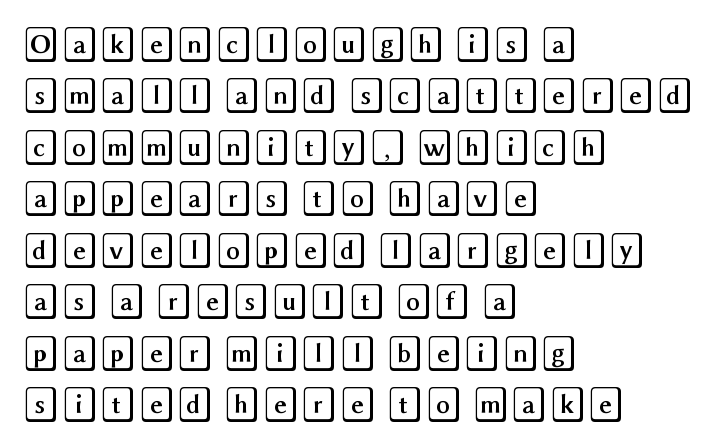
{"italic": "no", "width": "wide", "x_height": "large", "underline": "no", "align": "left", "line_spacing": "normal", "line_spacing_ratio": 1.47, "letter_spacing": "normal", "letter_spacing_em": 0.0, "glyph_px": 35}
